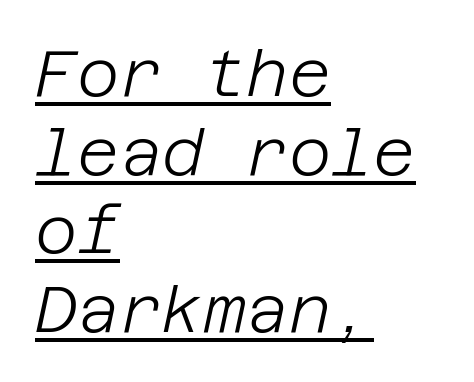
Q: Is the text bold? A: No.
Q: Is the text italic (slanted)? A: Yes, it leans right by about 12 degrees.
Q: Is the text underlined? A: Yes.
Q: How is the paragraph aligned? A: Left-aligned.
Q: Is the spacing between letters normal or unusually wide? A: Normal.
Q: Width (condensed, normal, or wide)? A: Normal.
Q: Stroke contrast? A: Low.
Q: x-height? A: Large.
